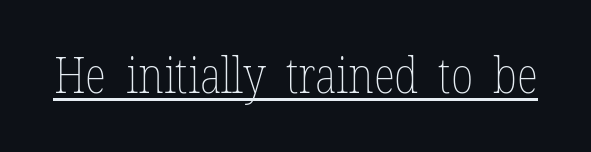
The image shows 50 px thin, condensed type, upright; set normal letter spacing, underlined; low stroke contrast and a medium x-height.
